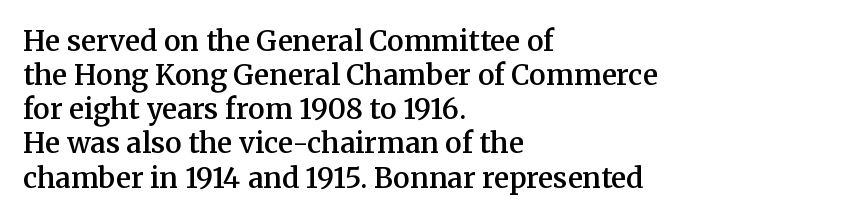
Q: Is the text bold? A: Semi-bold.
Q: Is the text italic (slanted)? A: No, it is upright.
Q: Is the typeface a serif or a sans-serif typeface? A: Serif.
Q: Is the text underlined? A: No.
Q: How is the paragraph aligned? A: Left-aligned.
Q: Is the spacing between letters normal or unusually wide? A: Normal.
Q: Width (condensed, normal, or wide)? A: Normal.
Q: Stroke contrast? A: Medium.
Q: x-height? A: Medium.
Q: Monospaced? A: No.
